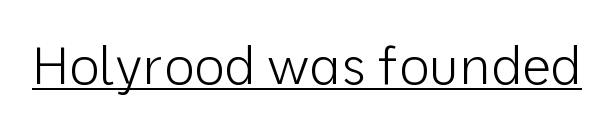
Q: Is the text bold? A: No.
Q: Is the text italic (slanted)? A: No, it is upright.
Q: Is the typeface a serif or a sans-serif typeface? A: Sans-serif.
Q: Is the text underlined? A: Yes.
Q: Is the spacing between letters normal or unusually wide? A: Normal.
Q: Width (condensed, normal, or wide)? A: Normal.
Q: Stroke contrast? A: Low.
Q: x-height? A: Medium.
Q: Monospaced? A: No.
